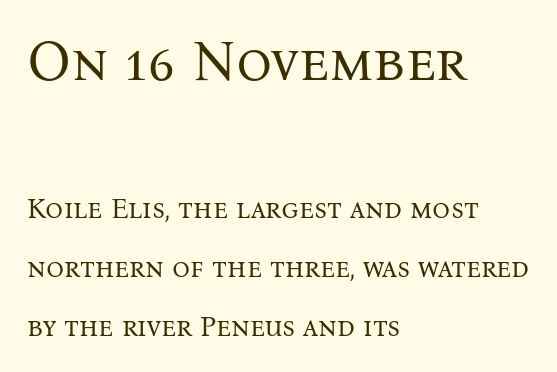
Q: Is the text bold? A: No.
Q: Is the text italic (slanted)? A: No, it is upright.
Q: Is the typeface a serif or a sans-serif typeface? A: Serif.
Q: Is the text underlined? A: No.
Q: How is the paragraph aligned? A: Left-aligned.
Q: Is the spacing between letters normal or unusually wide? A: Normal.
Q: Is the spacing between lines tight, normal or loose? A: Loose.
Q: Which block of text is set in a larger size, the first (top) or the second (bottom)? A: The first (top) one.
Q: Width (condensed, normal, or wide)? A: Normal.
Q: Stroke contrast? A: Medium.
Q: x-height? A: Medium.
Q: Monospaced? A: No.
